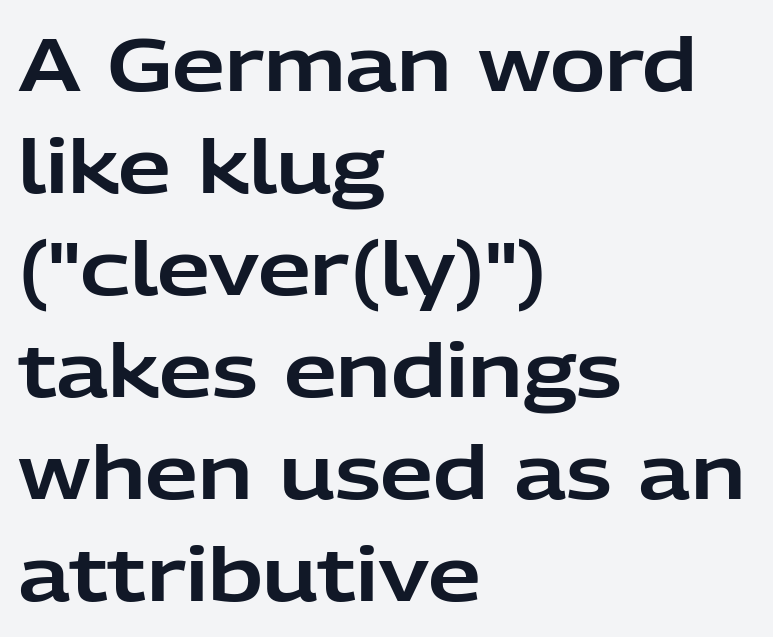
Every row of glyphs begins at an identical x-position on the left. Here the designer chose a conventional face with non-uniform glyph widths. No word sits above an underline. The horizontal fit of the characters is conventional and even. Type style note: lacks serifs. These lines were composed using upright roman letters.
